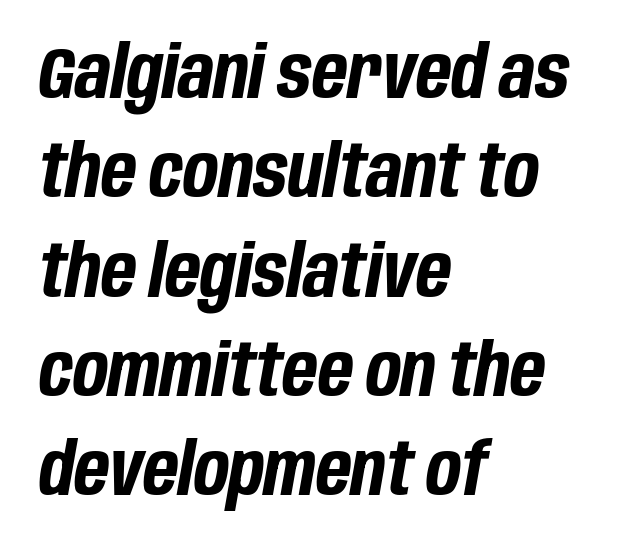
The passage shown leans; its letterforms are oblique. A bare baseline throughout the passage. If you drew a ruler down the left edge, every line would touch it. You could not count columns in this text — the font is proportionally spaced. Summary of weight: heavy, a full bold. These lines sit exactly where default settings would place them.
